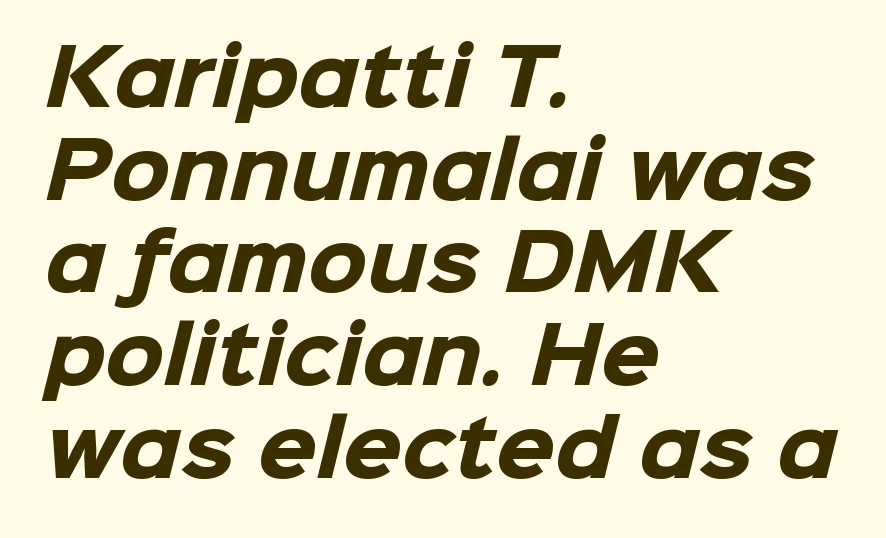
{"serif": "no", "bold": "yes", "weight": "heavy", "width": "normal", "stroke_contrast": "low", "x_height": "medium", "monospaced": "no", "underline": "no", "align": "left", "line_spacing_ratio": 1.22, "letter_spacing": "normal", "letter_spacing_em": 0.0, "glyph_px": 76}
